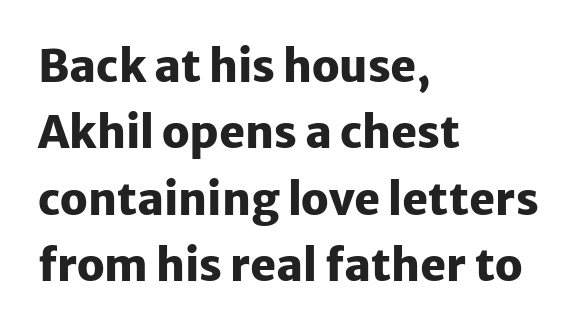
Each new line begins a customary step beneath the previous one. Are there feet on the stems? There aren't — it's a sans. How are the letters spaced? Ordinarily, with no added tracking. The lettering stays uniformly vertical, giving the passage a roman look. Here the designer chose a conventional face with non-uniform glyph widths.
